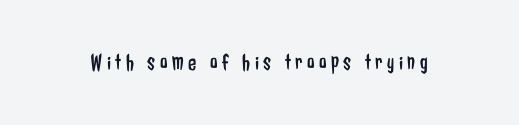
The image shows 24 px text type, upright; set not underlined.
